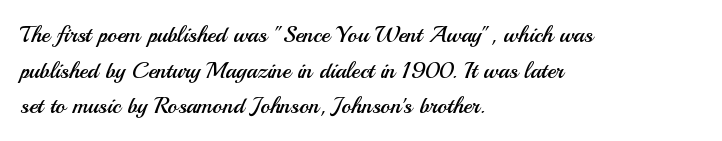
Q: Is the text bold? A: No.
Q: Is the text italic (slanted)? A: Yes.
Q: Is the text underlined? A: No.
Q: How is the paragraph aligned? A: Left-aligned.
Q: Is the spacing between letters normal or unusually wide? A: Normal.
Q: Is the spacing between lines tight, normal or loose? A: Normal.
